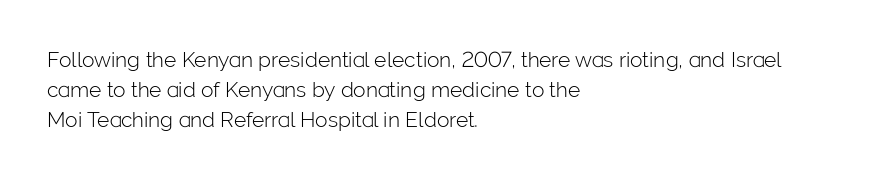
Regarding leading, the lines here are spaced in the standard way. Underline: absent. A classic flush-left, rag-right setting is used for this passage. Every character sits straight up, as roman type does.
